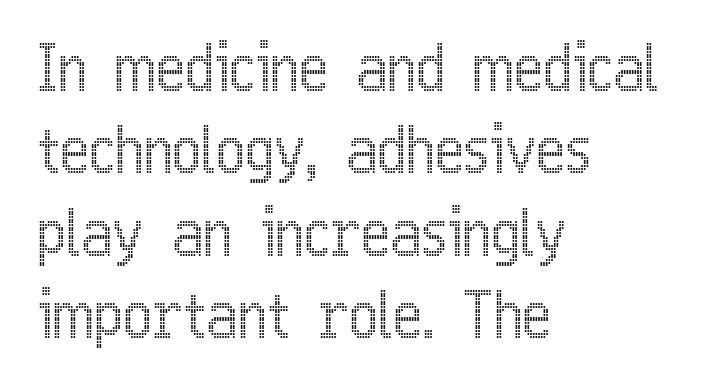
The image shows 62 px condensed type, upright; set left-aligned, normal line spacing (1.33x), normal letter spacing, not underlined; a medium x-height.
